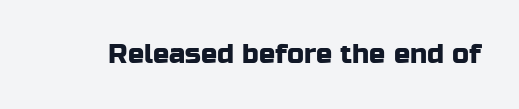
Q: Is the text italic (slanted)? A: No, it is upright.
Q: Is the text underlined? A: No.
Q: Is the spacing between letters normal or unusually wide? A: Normal.
